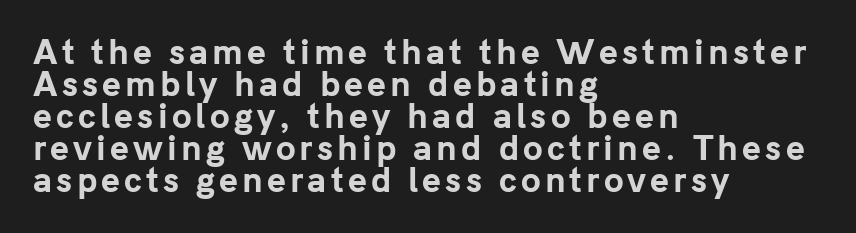
Q: Is the text bold? A: Yes.
Q: Is the text italic (slanted)? A: No, it is upright.
Q: Is the typeface a serif or a sans-serif typeface? A: Sans-serif.
Q: Is the text underlined? A: No.
Q: How is the paragraph aligned? A: Left-aligned.
Q: Is the spacing between lines tight, normal or loose? A: Tight.
Q: Width (condensed, normal, or wide)? A: Normal.
Q: Stroke contrast? A: Low.
Q: x-height? A: Medium.
Q: Monospaced? A: No.
